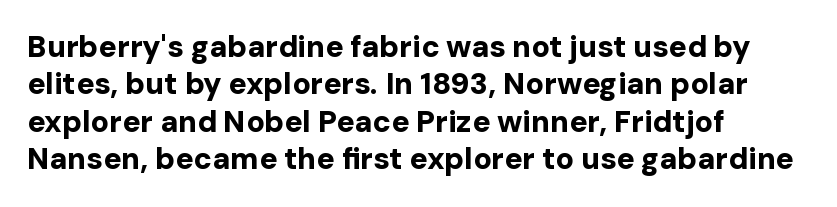
No extra tracking has been applied to these lines. Quick note: not italic, upright. Students, this is bold: see how much ink each stroke carries. Glance below the letters and you will spot only blank space. The passage shown is typed in a proportional face where columns would drift.
